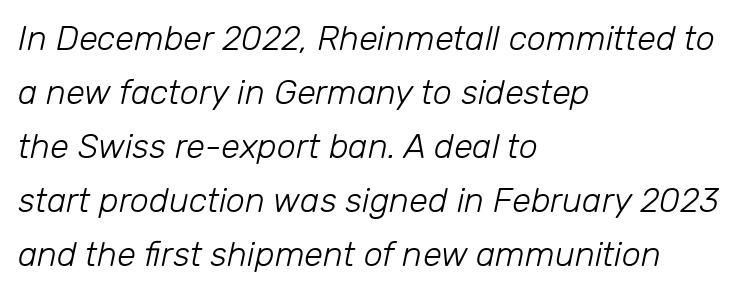
{"italic": "yes", "lean": "right", "slant_degrees": 12, "bold": "no", "weight": "light", "width": "normal", "stroke_contrast": "low", "x_height": "medium", "monospaced": "no", "underline": "no", "align": "left", "line_spacing": "normal", "line_spacing_ratio": 1.59, "letter_spacing": "normal", "letter_spacing_em": 0.0, "glyph_px": 34}
